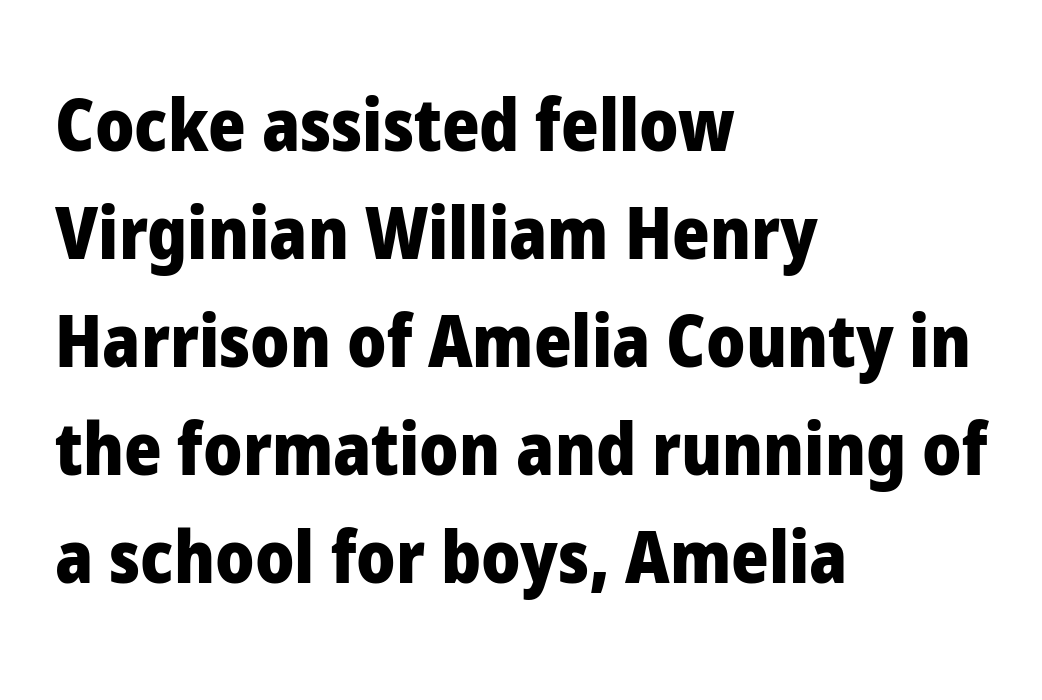
Q: Is the text bold? A: Yes.
Q: Is the text italic (slanted)? A: No, it is upright.
Q: Is the typeface a serif or a sans-serif typeface? A: Sans-serif.
Q: Is the text underlined? A: No.
Q: How is the paragraph aligned? A: Left-aligned.
Q: Is the spacing between letters normal or unusually wide? A: Normal.
Q: Is the spacing between lines tight, normal or loose? A: Normal.
Q: Width (condensed, normal, or wide)? A: Normal.
Q: Stroke contrast? A: Low.
Q: x-height? A: Medium.
Q: Monospaced? A: No.
